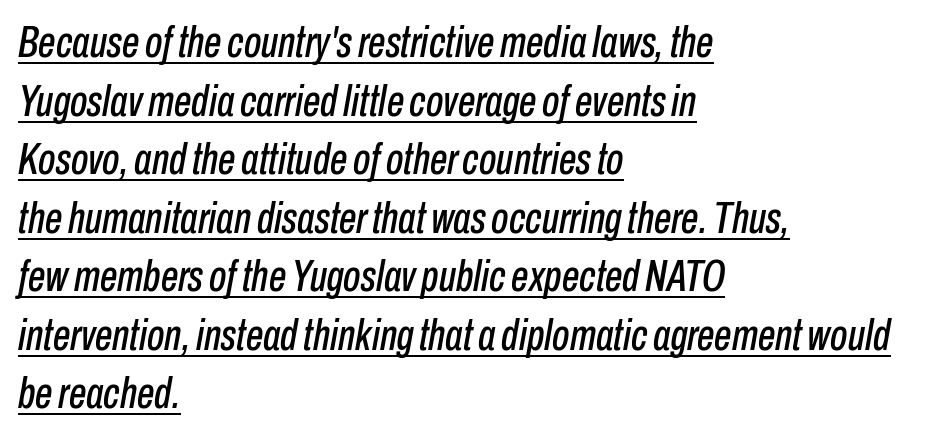
A classic flush-left, rag-right setting is used for this passage. The lines sit at an ordinary, default distance from one another. The letters sit at their default tracking, neither squeezed nor spread. A rule runs beneath these lines of type. The passage shown is typed in a proportional face where columns would drift. The axis of the letterforms is tilted away from vertical.
